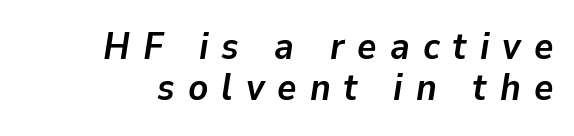
{"italic": "yes", "lean": "right", "slant_degrees": 9, "bold": "yes", "weight": "semibold", "width": "normal", "stroke_contrast": "low", "x_height": "medium", "monospaced": "no", "underline": "no", "align": "right", "line_spacing": "tight", "line_spacing_ratio": 1.11, "letter_spacing": "wide", "letter_spacing_em": 0.35, "glyph_px": 37}
